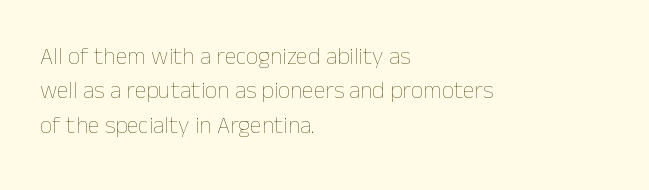
Vertical stems look standard width or narrower in stroke. Default kerning and tracking; the words read as compact shapes. These lines are set flush left with a ragged right edge. The baseline area is clear.
